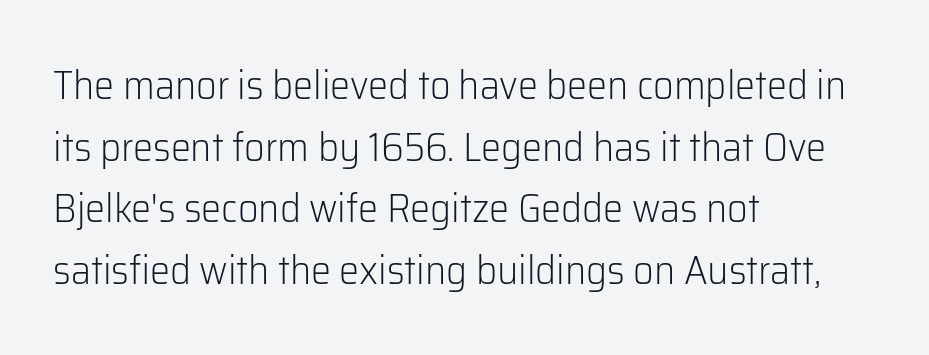
{"serif": "no", "italic": "no", "bold": "no", "weight": "light", "width": "normal", "stroke_contrast": "low", "x_height": "medium", "monospaced": "no", "underline": "no", "align": "left", "line_spacing": "normal", "line_spacing_ratio": 1.54, "letter_spacing": "normal", "letter_spacing_em": 0.0, "glyph_px": 40}
